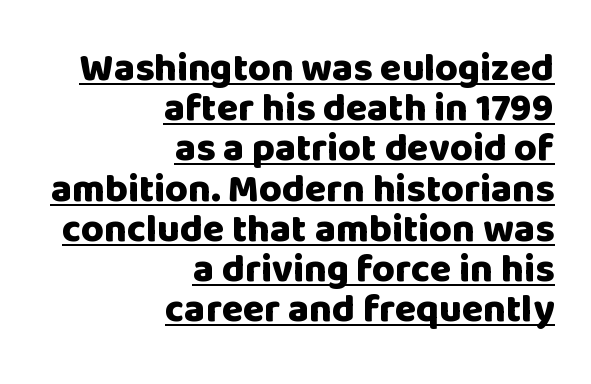
{"serif": "no", "italic": "no", "bold": "yes", "weight": "heavy", "width": "normal", "stroke_contrast": "low", "x_height": "large", "monospaced": "no", "underline": "yes", "align": "right", "line_spacing": "tight", "line_spacing_ratio": 1.03, "letter_spacing": "normal", "letter_spacing_em": 0.0, "glyph_px": 39}
